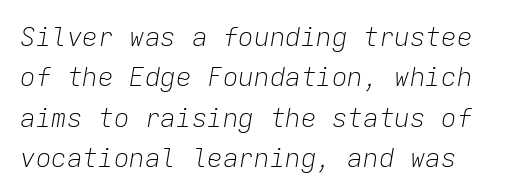
The image shows 26 px text type, italic (leaning right); set normal line spacing (1.55x), normal letter spacing, not underlined.
